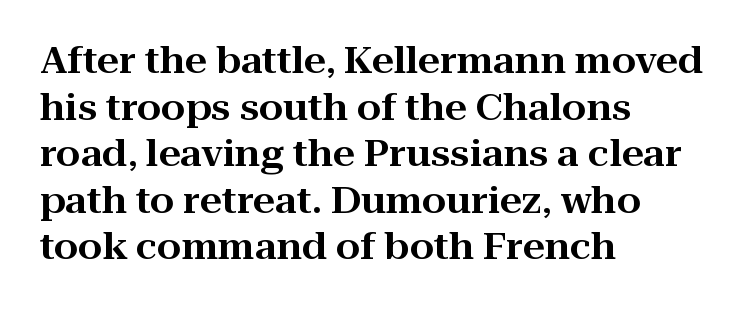
The image shows 35 px wide serif type, upright; set left-aligned, normal line spacing (1.33x), normal letter spacing, not underlined; high stroke contrast and a medium x-height.
